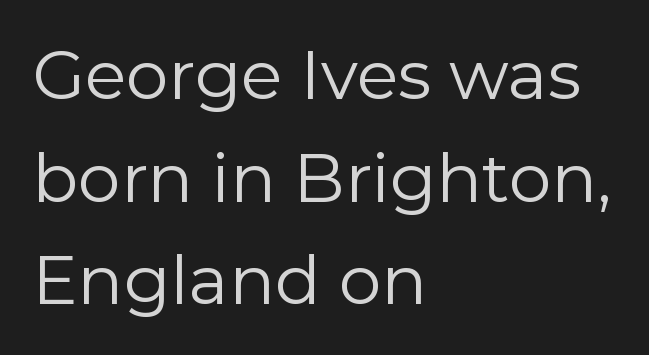
The zone under the glyphs is completely vacant. The rows are spaced the way most documents space them. The type sits square on the baseline with zero lean. The paragraph shown leans on its left margin.
